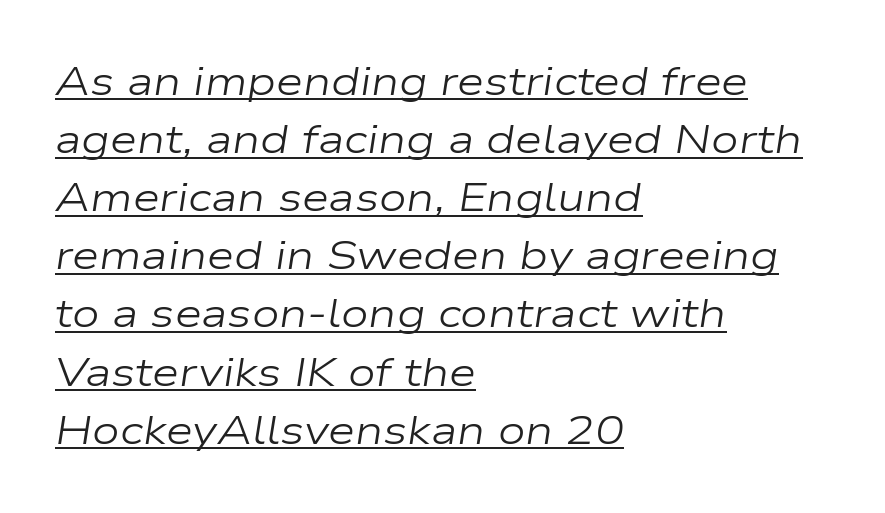
Unbolded letterforms with no extra heft. Underline: present. How would I describe the line gaps? Plain and ordinary. Casual observation: everything's shoved over to the left.
